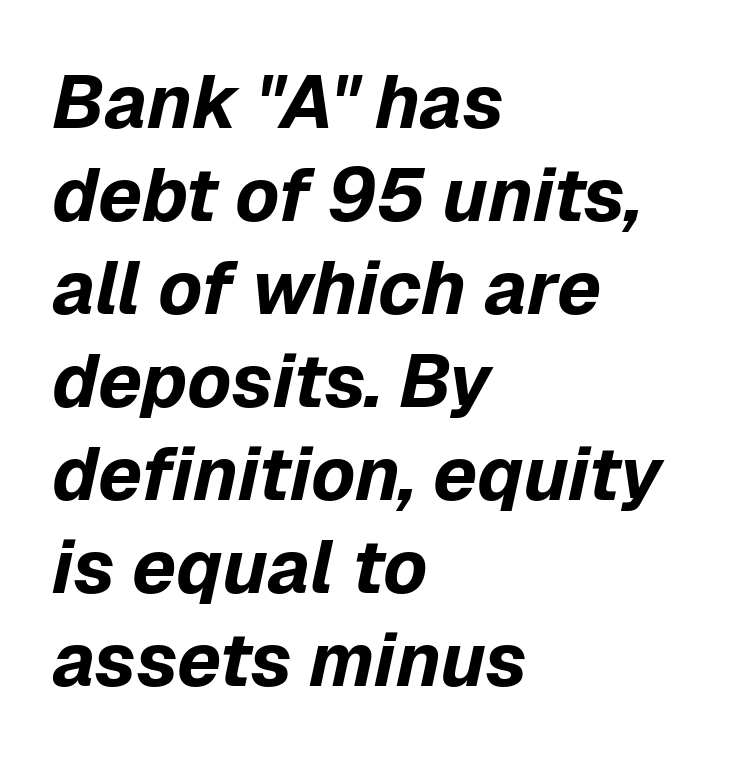
{"italic": "yes", "lean": "right", "slant_degrees": 12, "bold": "yes", "weight": "bold", "width": "normal", "stroke_contrast": "low", "x_height": "medium", "monospaced": "no", "underline": "no", "align": "left", "line_spacing_ratio": 1.24, "letter_spacing": "normal", "letter_spacing_em": 0.0, "glyph_px": 75}
